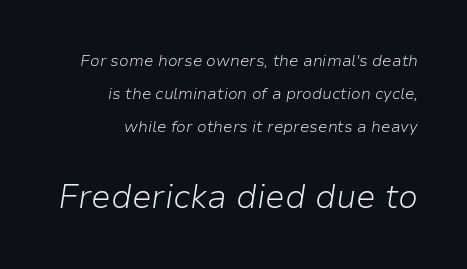
{"italic": "yes", "lean": "right", "slant_degrees": 9, "bold": "no", "weight": "light", "width": "normal", "stroke_contrast": "low", "x_height": "medium", "monospaced": "no", "underline": "no", "align": "right", "line_spacing": "loose", "line_spacing_ratio": 2.05, "letter_spacing": "normal", "letter_spacing_em": 0.0, "larger_block": "second", "size_ratio": 2.06, "glyph_px": 33}
